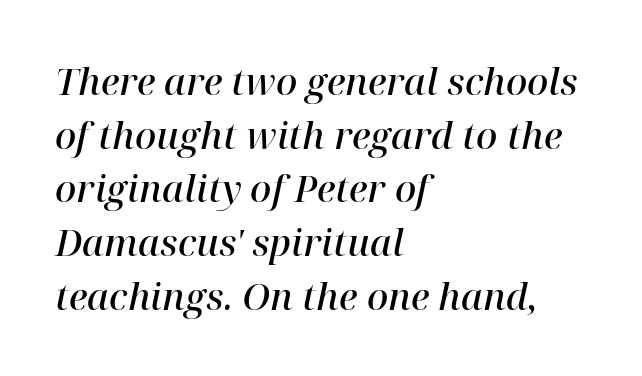
{"serif": "yes", "italic": "yes", "lean": "right", "slant_degrees": 12, "bold": "semi", "weight": "semibold", "width": "normal", "stroke_contrast": "high", "x_height": "medium", "monospaced": "no", "underline": "no", "align": "left", "line_spacing": "normal", "line_spacing_ratio": 1.45, "letter_spacing": "normal", "letter_spacing_em": 0.0, "glyph_px": 37}
